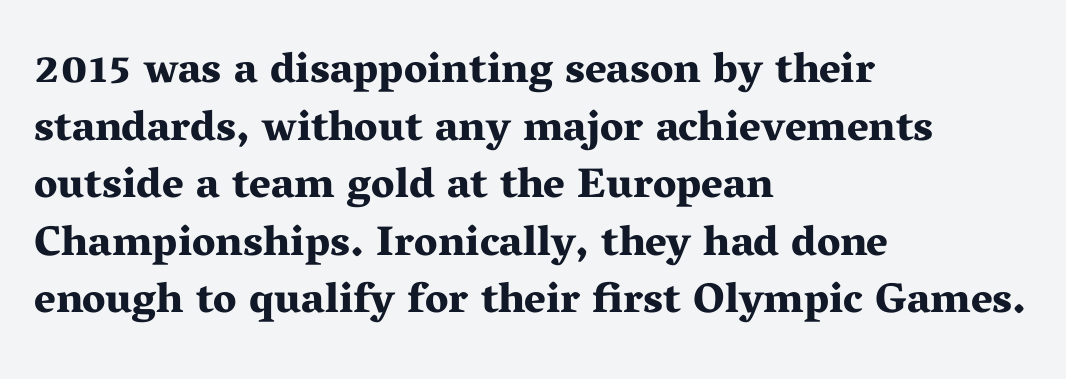
The image shows 42 px bold, wide serif type, upright; set left-aligned, normal line spacing (1.37x), normal letter spacing, not underlined; medium stroke contrast and a medium x-height.
